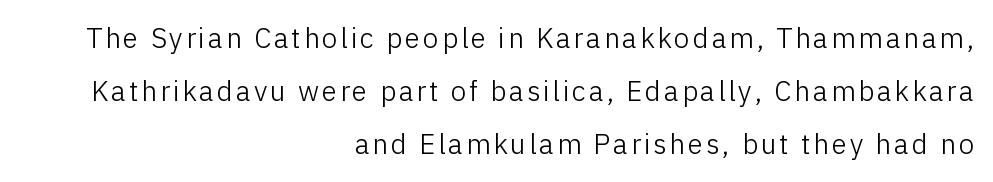
This block would shrink considerably if given ordinary leading; it's expanded now. Each letter's strokes conclude bluntly, with no projecting serifs. The rendering uses natural spacing where letterforms have individual widths. Think standard paragraph weight, or any step lighter than that. These lines are set flush right with a ragged left edge. Words float on clear page, feet unadorned.
